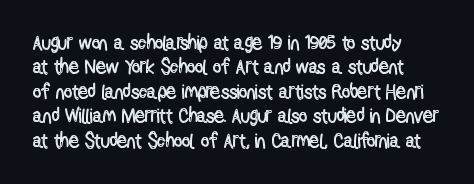
The image shows 20 px text type, upright; set line spacing 1.22x, normal letter spacing, not underlined.
